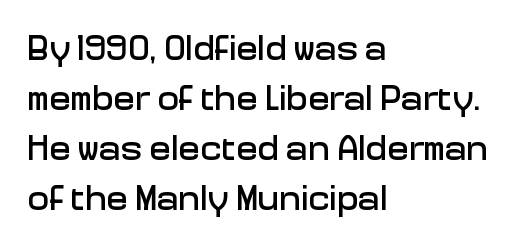
{"serif": "no", "italic": "no", "width": "normal", "stroke_contrast": "low", "x_height": "medium", "monospaced": "no", "underline": "no", "align": "left", "line_spacing": "normal", "line_spacing_ratio": 1.39, "letter_spacing": "normal", "letter_spacing_em": 0.0, "glyph_px": 36}
